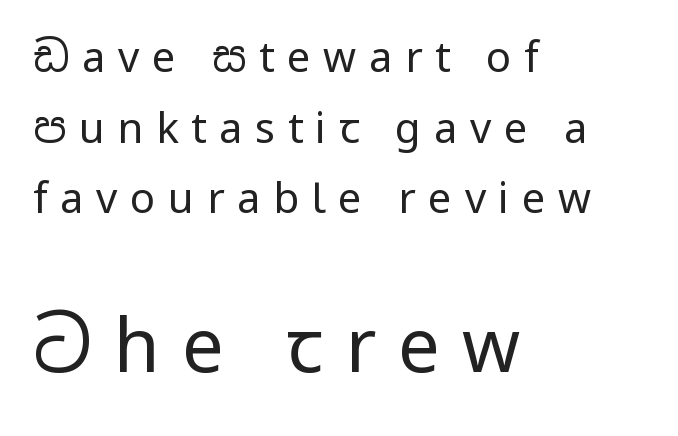
The image shows 74 px regular-weight sans-serif type, upright; set left-aligned, normal line spacing (1.68x), unusually wide letter spacing (+0.3 em), not underlined; the second (bottom) block is 1.76x larger; low stroke contrast and a medium x-height.
